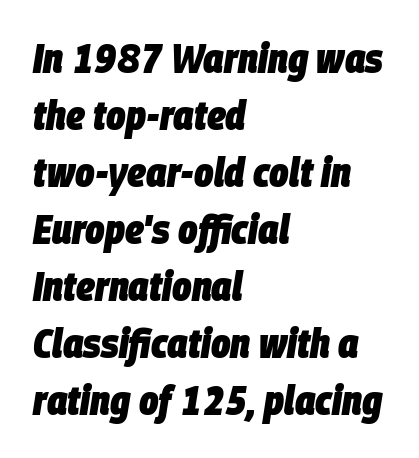
{"italic": "yes", "lean": "right", "slant_degrees": 9, "bold": "yes", "weight": "heavy", "width": "condensed", "stroke_contrast": "low", "x_height": "large", "monospaced": "no", "underline": "no", "align": "left", "line_spacing": "normal", "line_spacing_ratio": 1.39, "letter_spacing": "normal", "letter_spacing_em": 0.0, "glyph_px": 41}
